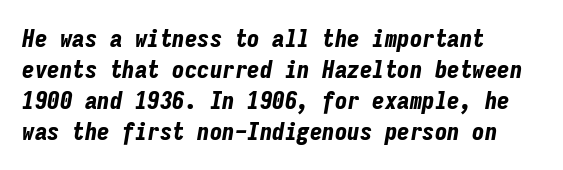
{"italic": "yes", "lean": "right", "slant_degrees": 9, "bold": "yes", "underline": "no", "align": "left", "line_spacing_ratio": 1.24, "letter_spacing": "normal", "letter_spacing_em": 0.0, "glyph_px": 25}
